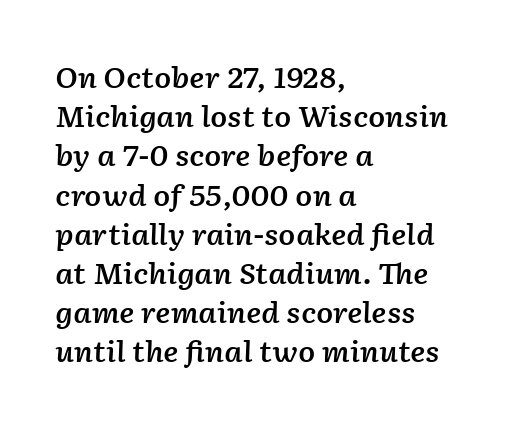
The line texture is even and compact thanks to regular tracking. The passage shown is not underscored anywhere. The compositor pushed each line to the left boundary. In terms of leading, this rendering sits right in the middle.
